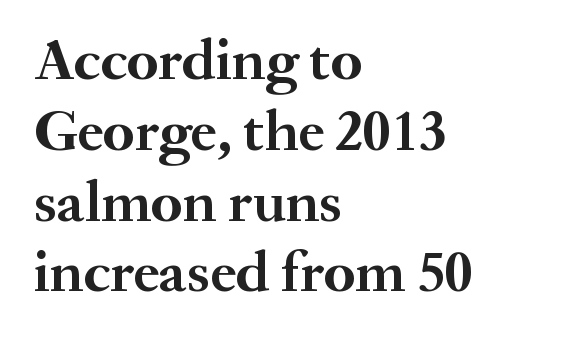
{"serif": "yes", "italic": "no", "bold": "yes", "weight": "semibold", "width": "normal", "stroke_contrast": "medium", "x_height": "small", "monospaced": "no", "underline": "no", "align": "left", "line_spacing_ratio": 1.2, "letter_spacing": "normal", "letter_spacing_em": 0.0, "glyph_px": 59}
